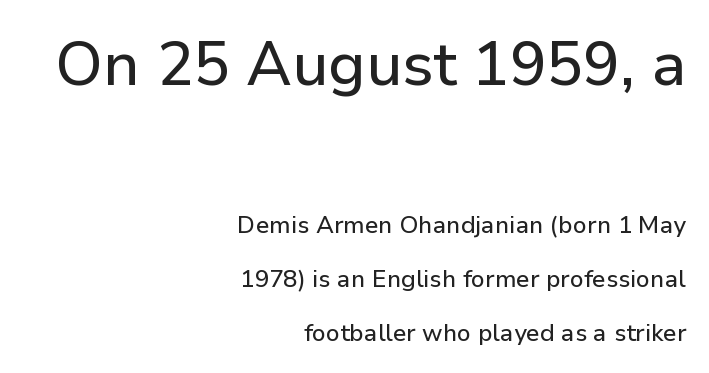
Q: Is the text italic (slanted)? A: No, it is upright.
Q: Is the typeface a serif or a sans-serif typeface? A: Sans-serif.
Q: Is the text underlined? A: No.
Q: How is the paragraph aligned? A: Right-aligned.
Q: Is the spacing between letters normal or unusually wide? A: Normal.
Q: Is the spacing between lines tight, normal or loose? A: Loose.
Q: Which block of text is set in a larger size, the first (top) or the second (bottom)? A: The first (top) one.
Q: Width (condensed, normal, or wide)? A: Normal.
Q: Stroke contrast? A: Low.
Q: x-height? A: Medium.
Q: Monospaced? A: No.
